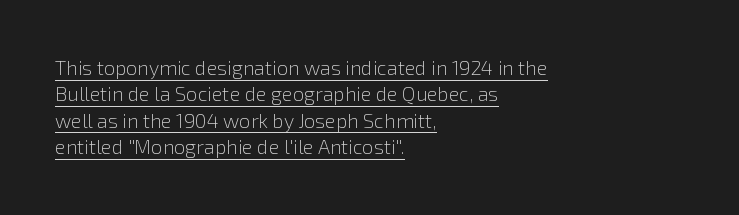
{"italic": "no", "bold": "no", "underline": "yes", "align": "left", "line_spacing": "normal", "line_spacing_ratio": 1.32, "letter_spacing": "normal", "letter_spacing_em": 0.0, "glyph_px": 20}
